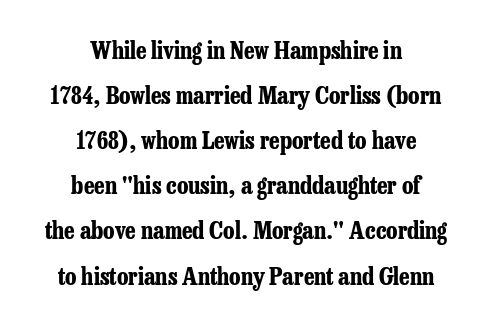
Words float on clear page, feet unadorned. Notice how thick the strokes are: this is what a full bold looks like. You can tell it's not italic because the verticals are truly vertical. This rendering leaves character spacing at its baseline value.
